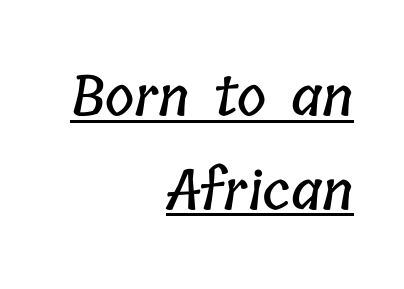
The image shows 56 px condensed type; set right-aligned, normal line spacing (1.67x), normal letter spacing, underlined; low stroke contrast and a medium x-height.
